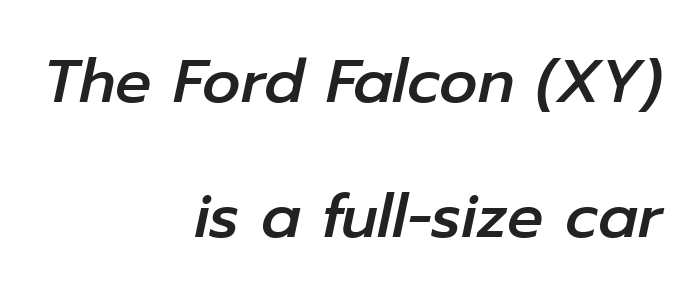
Q: Is the text italic (slanted)? A: Yes, it leans right by about 12 degrees.
Q: Is the text underlined? A: No.
Q: How is the paragraph aligned? A: Right-aligned.
Q: Is the spacing between letters normal or unusually wide? A: Normal.
Q: Is the spacing between lines tight, normal or loose? A: Loose.
Q: Width (condensed, normal, or wide)? A: Normal.
Q: Stroke contrast? A: Low.
Q: x-height? A: Medium.
Q: Monospaced? A: No.
